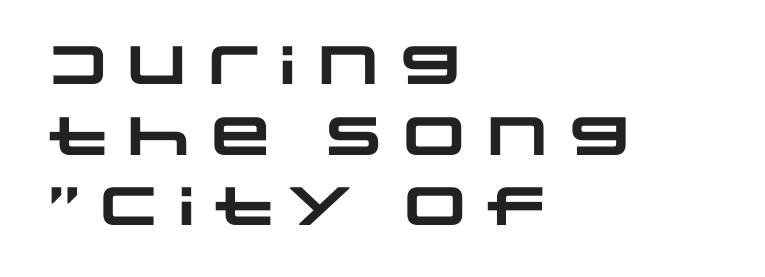
The image shows 54 px heavy, wide sans-serif type; set left-aligned, normal line spacing (1.31x), normal letter spacing, not underlined; low stroke contrast and a large x-height.
